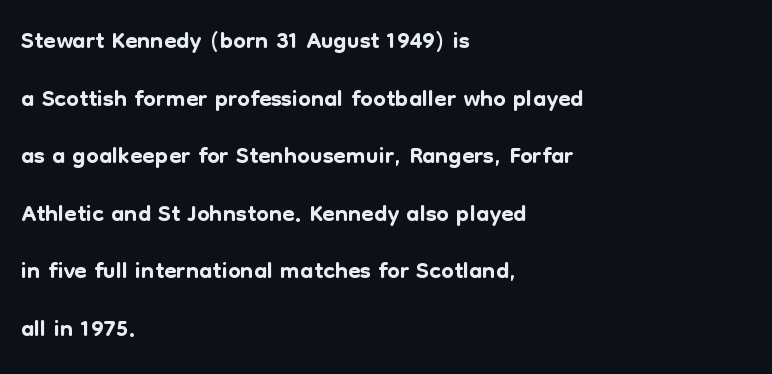
{"serif": "no", "italic": "no", "width": "normal", "stroke_contrast": "low", "x_height": "medium", "monospaced": "no", "underline": "no", "align": "left", "line_spacing": "normal", "line_spacing_ratio": 1.6, "letter_spacing": "normal", "letter_spacing_em": 0.0, "glyph_px": 36}
